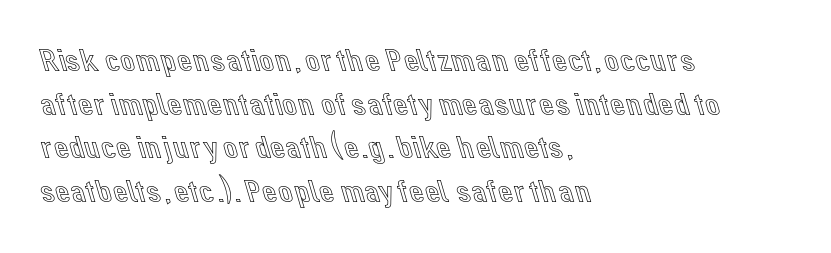
{"width": "normal", "x_height": "medium", "monospaced": "no", "underline": "no", "align": "left", "line_spacing": "normal", "line_spacing_ratio": 1.32, "letter_spacing": "normal", "letter_spacing_em": 0.0, "glyph_px": 33}
